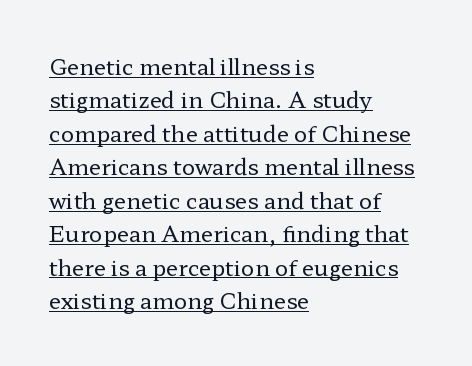
Q: Is the text bold? A: No.
Q: Is the text italic (slanted)? A: No, it is upright.
Q: Is the text underlined? A: Yes.
Q: How is the paragraph aligned? A: Left-aligned.
Q: Is the spacing between letters normal or unusually wide? A: Normal.
Q: Is the spacing between lines tight, normal or loose? A: Normal.
